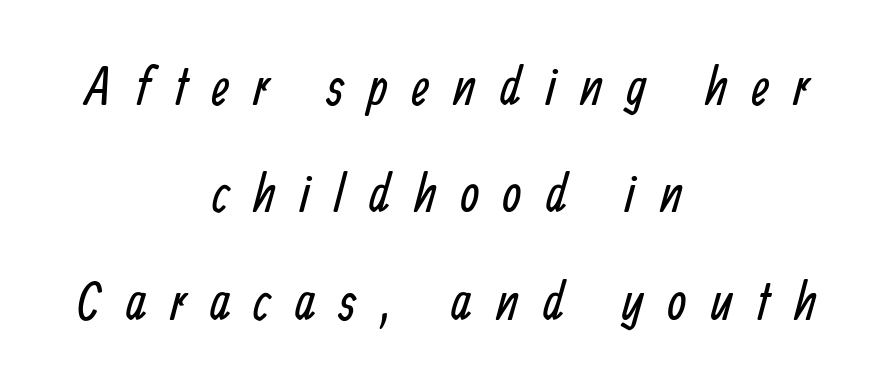
Q: Is the text bold? A: No.
Q: Is the typeface a serif or a sans-serif typeface? A: Sans-serif.
Q: Is the text underlined? A: No.
Q: How is the paragraph aligned? A: Centered.
Q: Is the spacing between letters normal or unusually wide? A: Unusually wide.
Q: Is the spacing between lines tight, normal or loose? A: Loose.
Q: Width (condensed, normal, or wide)? A: Condensed.
Q: Stroke contrast? A: Low.
Q: x-height? A: Medium.
Q: Monospaced? A: No.
